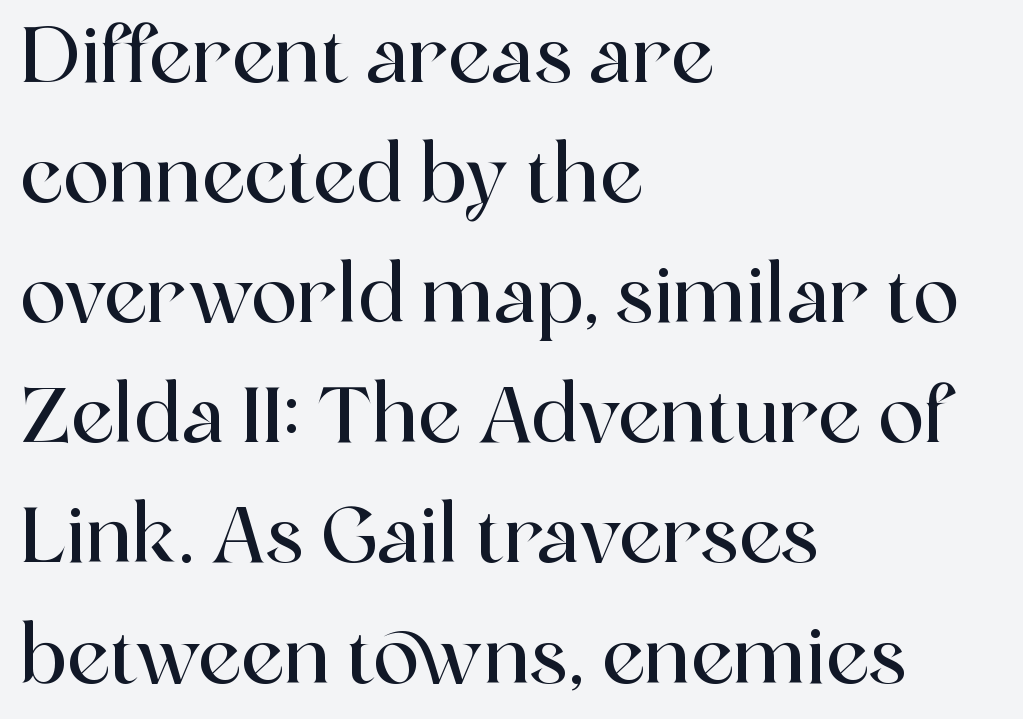
The image shows 77 px serif type, upright; set left-aligned, normal line spacing (1.56x), normal letter spacing, not underlined; a medium x-height.
